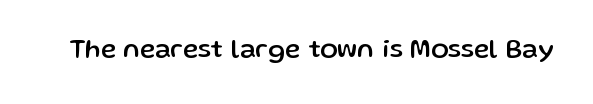
Q: Is the text italic (slanted)? A: No, it is upright.
Q: Is the text underlined? A: No.
Q: Is the spacing between letters normal or unusually wide? A: Normal.
